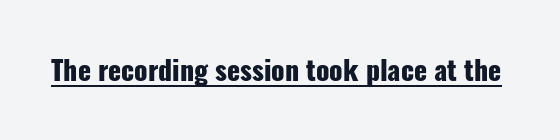
{"italic": "no", "bold": "yes", "underline": "yes", "letter_spacing": "normal", "letter_spacing_em": 0.0, "glyph_px": 27}
